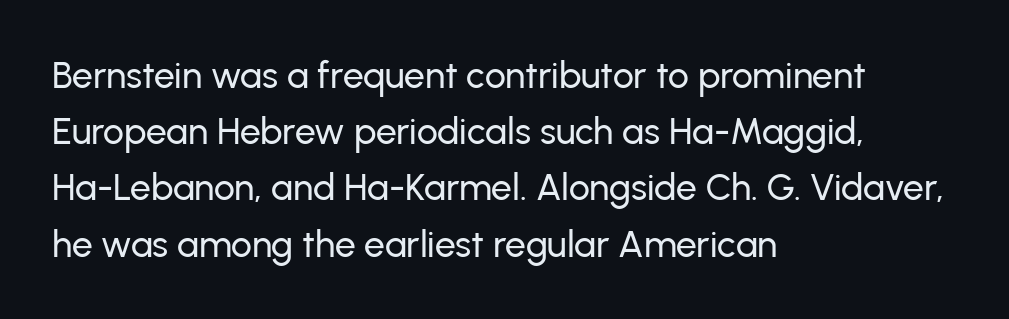
The image shows 37 px sans-serif type, upright; set left-aligned, normal line spacing (1.52x), normal letter spacing, not underlined; low stroke contrast and a medium x-height.
